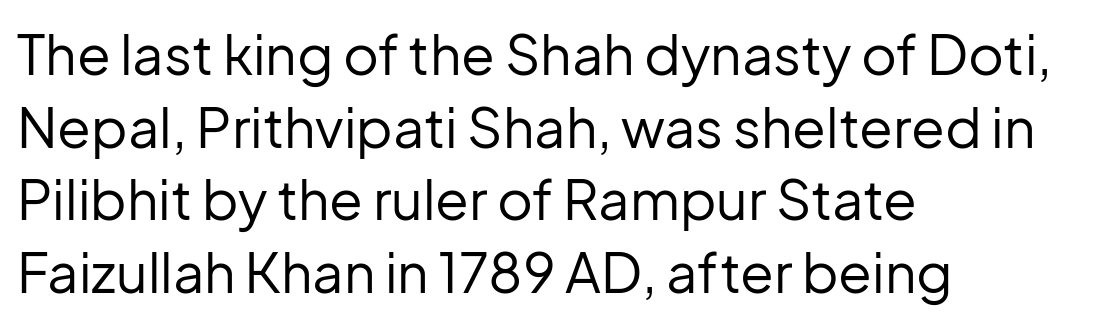
Q: Is the text bold? A: No.
Q: Is the text italic (slanted)? A: No, it is upright.
Q: Is the typeface a serif or a sans-serif typeface? A: Sans-serif.
Q: Is the text underlined? A: No.
Q: How is the paragraph aligned? A: Left-aligned.
Q: Is the spacing between letters normal or unusually wide? A: Normal.
Q: Is the spacing between lines tight, normal or loose? A: Normal.
Q: Width (condensed, normal, or wide)? A: Normal.
Q: Stroke contrast? A: Low.
Q: x-height? A: Medium.
Q: Monospaced? A: No.
